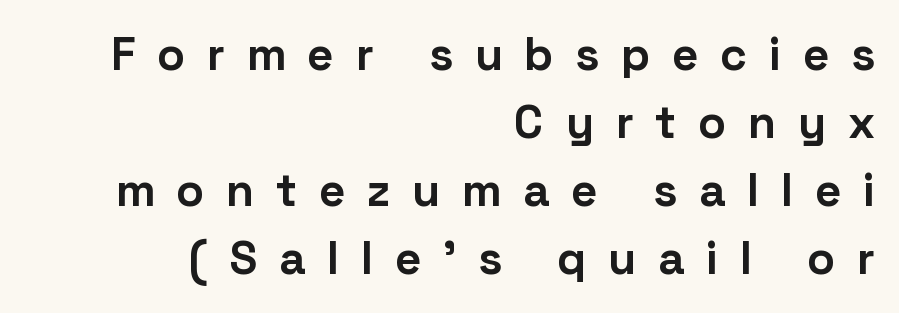
{"serif": "no", "italic": "no", "bold": "yes", "weight": "bold", "width": "normal", "stroke_contrast": "low", "x_height": "medium", "monospaced": "no", "underline": "no", "align": "right", "line_spacing": "normal", "line_spacing_ratio": 1.48, "letter_spacing": "wide", "letter_spacing_em": 0.47, "glyph_px": 46}
